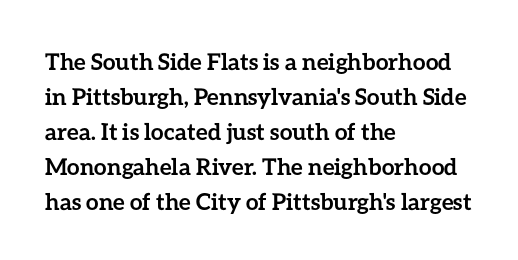
{"italic": "no", "bold": "yes", "underline": "no", "align": "left", "line_spacing": "normal", "line_spacing_ratio": 1.52, "letter_spacing": "normal", "letter_spacing_em": 0.0, "glyph_px": 23}
